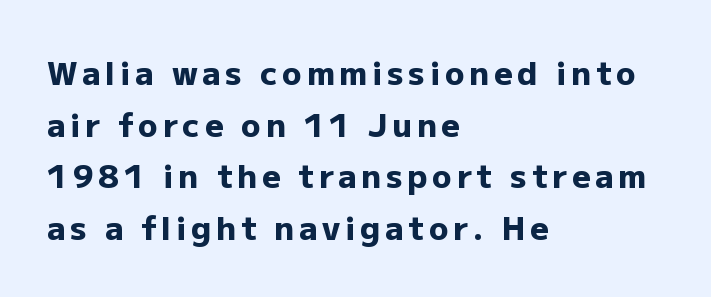
Caption: bold face, heavy strokes. Posture: vertical. The rows are spaced the way most documents space them. Looks like regular typesetting: each glyph gets only the width it needs.
